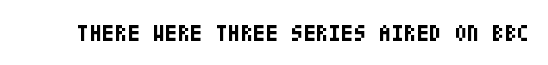
Notice how thick the strokes are: this is what a full bold looks like. In terms of letterspacing, this is plain default setting. The specimen omits any rule beneath the text block's lines. The lettering stays uniformly vertical, giving the passage a roman look.
